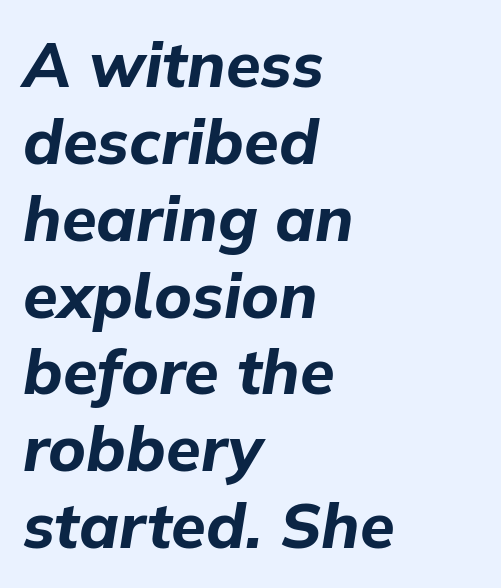
Varying glyph widths throughout — classic text-font behaviour. In CSS terms this would be text-align: left. Every letter is thick-stroked: bold, no question. Characters follow at the spacing the type designer built in. The passage shown leans; its letterforms are oblique.
